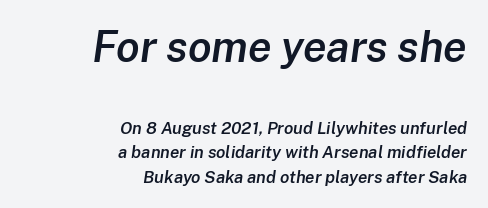
Q: Is the text bold? A: Semi-bold.
Q: Is the text italic (slanted)? A: Yes, it leans right by about 8 degrees.
Q: Is the text underlined? A: No.
Q: How is the paragraph aligned? A: Right-aligned.
Q: Is the spacing between letters normal or unusually wide? A: Normal.
Q: Is the spacing between lines tight, normal or loose? A: Normal.
Q: Which block of text is set in a larger size, the first (top) or the second (bottom)? A: The first (top) one.
Q: Width (condensed, normal, or wide)? A: Normal.
Q: Stroke contrast? A: Low.
Q: x-height? A: Medium.
Q: Monospaced? A: No.
